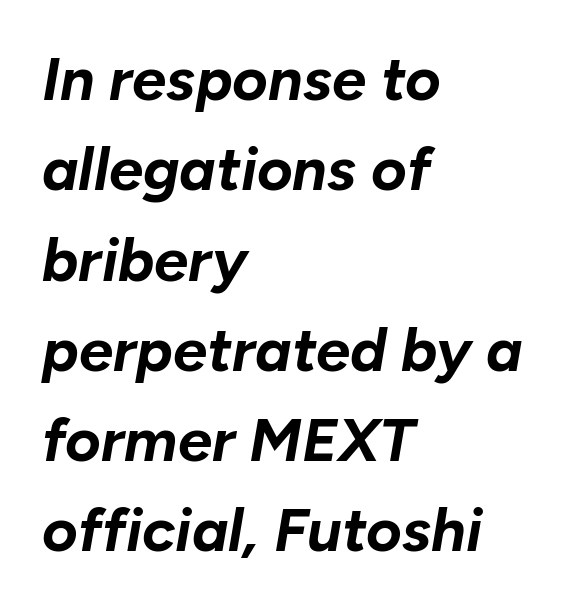
Q: Is the text bold? A: Yes.
Q: Is the text italic (slanted)? A: Yes, it leans right by about 10 degrees.
Q: Is the text underlined? A: No.
Q: How is the paragraph aligned? A: Left-aligned.
Q: Is the spacing between letters normal or unusually wide? A: Normal.
Q: Is the spacing between lines tight, normal or loose? A: Normal.
Q: Width (condensed, normal, or wide)? A: Normal.
Q: Stroke contrast? A: Low.
Q: x-height? A: Medium.
Q: Monospaced? A: No.
